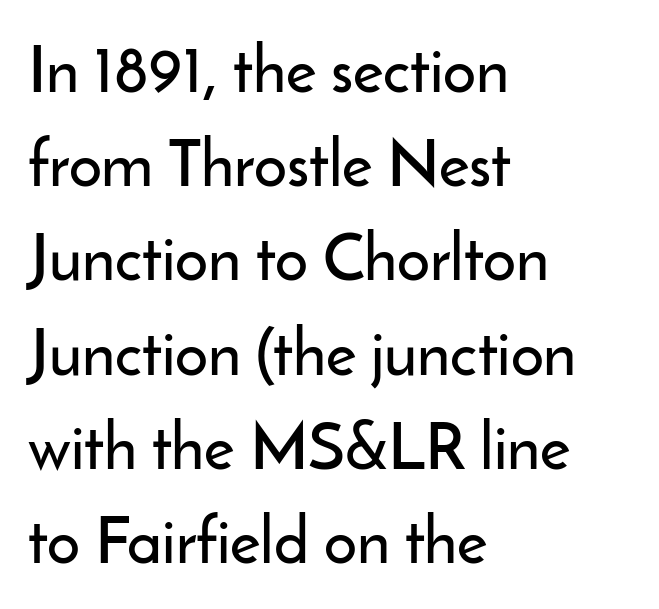
The rendering uses a moderate line-height, typical for paragraphs. Alignment: flush left. The axis of the letterforms is exactly vertical. The letterforms sit shoulder to shoulder at normal distance.
